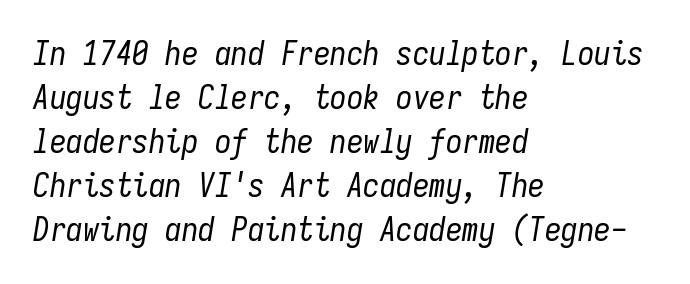
{"italic": "yes", "lean": "right", "slant_degrees": 9, "bold": "no", "weight": "regular", "width": "condensed", "stroke_contrast": "low", "x_height": "medium", "monospaced": "yes", "underline": "no", "align": "left", "line_spacing": "normal", "line_spacing_ratio": 1.33, "letter_spacing": "normal", "letter_spacing_em": 0.0, "glyph_px": 33}
